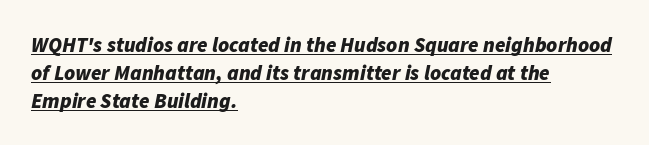
The image shows 21 px bold type, italic (leaning right); set left-aligned, normal line spacing (1.33x), normal letter spacing, underlined.
